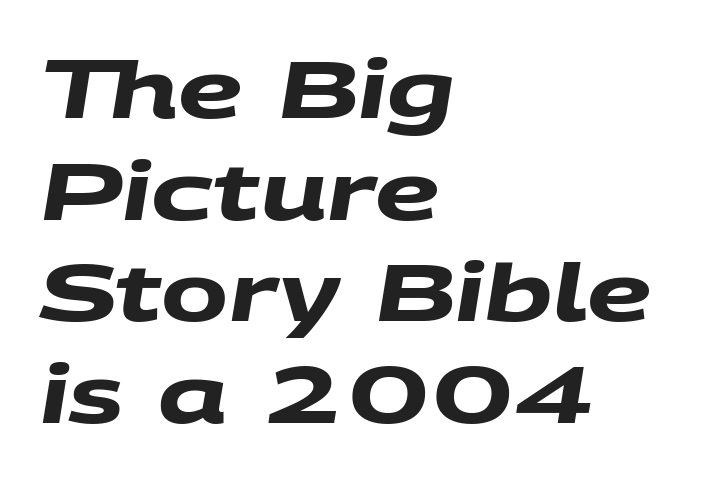
{"serif": "no", "bold": "yes", "weight": "heavy", "width": "wide", "stroke_contrast": "medium", "x_height": "large", "monospaced": "no", "underline": "no", "align": "left", "line_spacing": "normal", "line_spacing_ratio": 1.27, "letter_spacing": "normal", "letter_spacing_em": 0.0, "glyph_px": 80}
